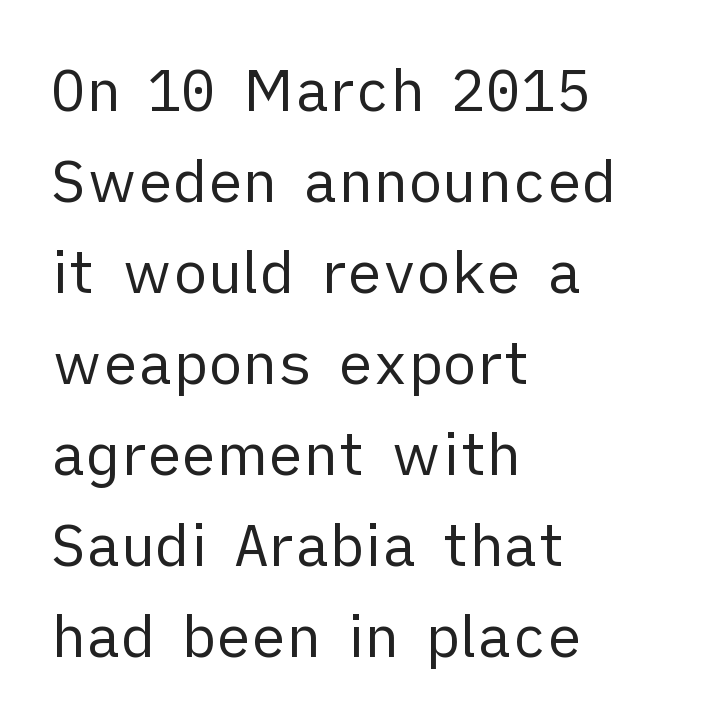
Q: Is the text bold? A: No.
Q: Is the text italic (slanted)? A: No, it is upright.
Q: Is the typeface a serif or a sans-serif typeface? A: Sans-serif.
Q: Is the text underlined? A: No.
Q: How is the paragraph aligned? A: Left-aligned.
Q: Is the spacing between letters normal or unusually wide? A: Normal.
Q: Is the spacing between lines tight, normal or loose? A: Normal.
Q: Width (condensed, normal, or wide)? A: Normal.
Q: Stroke contrast? A: Low.
Q: x-height? A: Medium.
Q: Monospaced? A: No.
